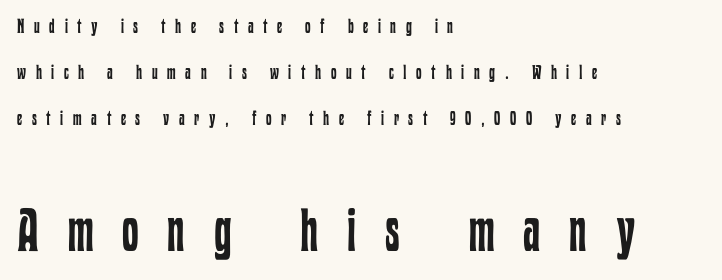
The image shows 60 px regular-weight, condensed type, upright; set left-aligned, loose line spacing (2.3x), unusually wide letter spacing (+0.48 em), not underlined; the second (bottom) block is 3.0x larger; low stroke contrast and a medium x-height.
